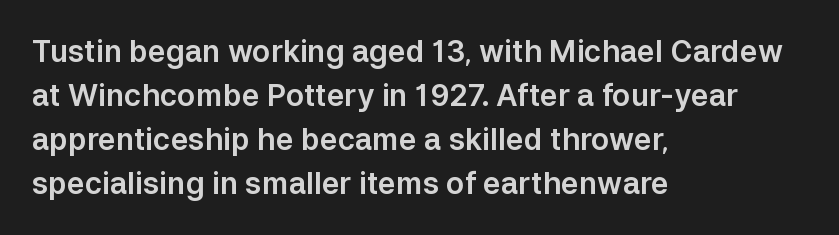
The zone under the glyphs is completely vacant. Nothing unusual about the tracking: characters are spaced as the font intends. Regular leading. Each letter keeps its own natural width here, so spacing adapts to shape.
